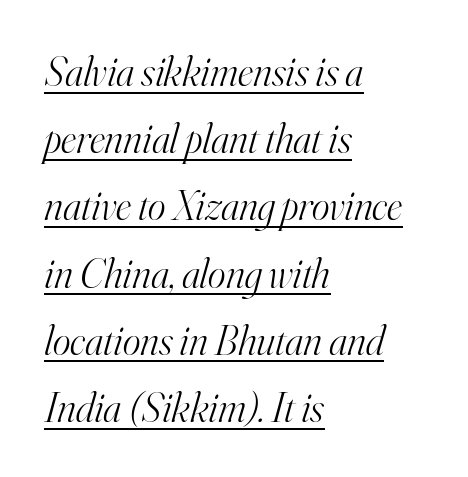
Q: Is the text bold? A: No.
Q: Is the text italic (slanted)? A: Yes, it leans right by about 16 degrees.
Q: Is the typeface a serif or a sans-serif typeface? A: Serif.
Q: Is the text underlined? A: Yes.
Q: How is the paragraph aligned? A: Left-aligned.
Q: Is the spacing between letters normal or unusually wide? A: Normal.
Q: Is the spacing between lines tight, normal or loose? A: Normal.
Q: Width (condensed, normal, or wide)? A: Normal.
Q: Stroke contrast? A: High.
Q: x-height? A: Small.
Q: Monospaced? A: No.
